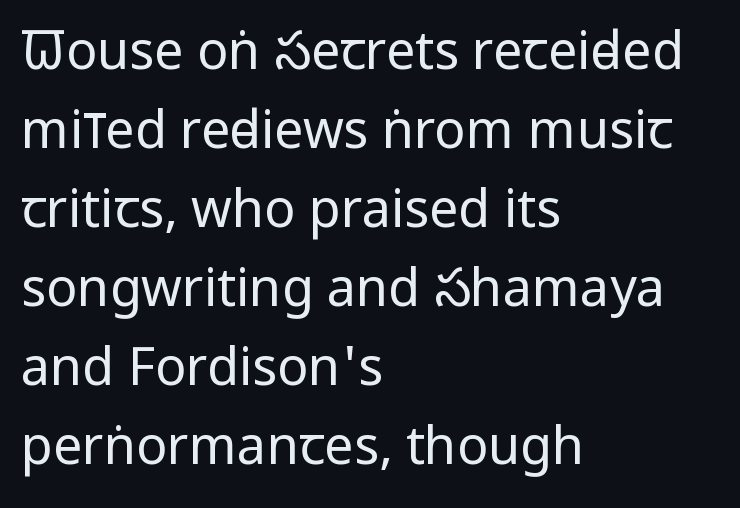
Stems here are at most as thick as an everyday book face. Look at the bottom of the vertical strokes: they stop flat, with no serifs. Is this a fixed-width face? No — the glyphs have proportional, varying widths. Italic: no, the glyphs are upright roman. No extra tracking has been applied to these lines.
